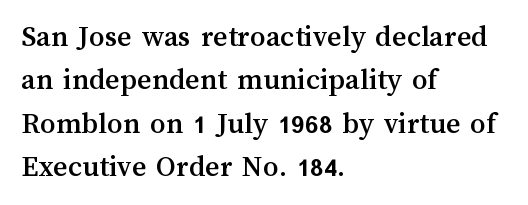
{"italic": "no", "width": "normal", "stroke_contrast": "medium", "x_height": "medium", "monospaced": "no", "underline": "no", "align": "left", "line_spacing": "normal", "line_spacing_ratio": 1.4, "letter_spacing": "normal", "letter_spacing_em": 0.0, "glyph_px": 31}
